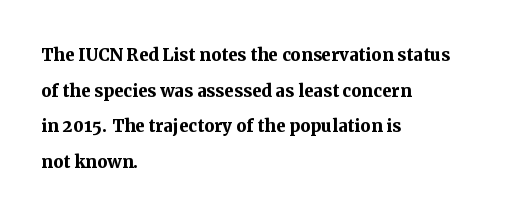
The image shows 23 px bold type, upright; set left-aligned, normal line spacing (1.55x), normal letter spacing, not underlined.
